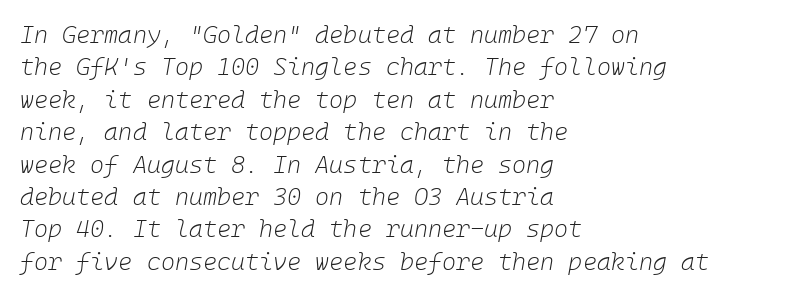
The image shows 24 px text type, italic (leaning right); set left-aligned, normal line spacing (1.35x), normal letter spacing, not underlined.
